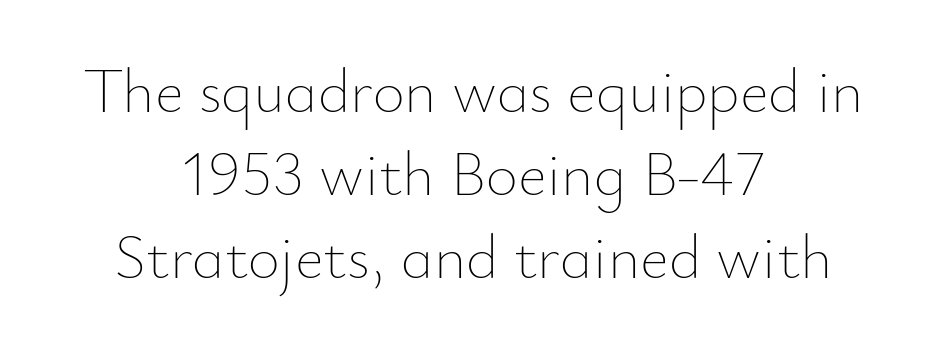
The image shows 62 px thin type, upright; set centered, normal line spacing (1.34x), normal letter spacing, not underlined; low stroke contrast and a small x-height.
